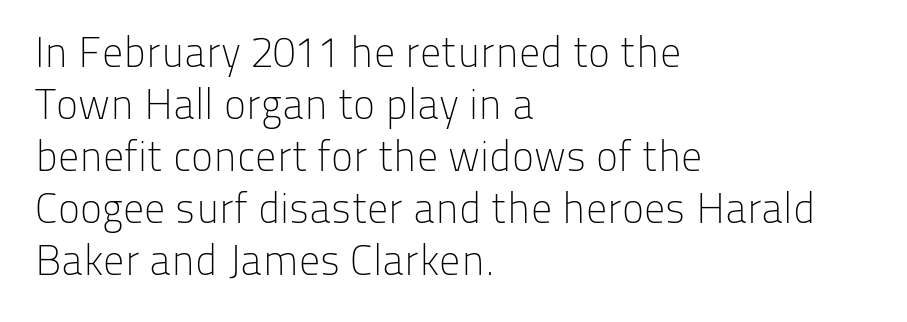
{"serif": "no", "italic": "no", "bold": "no", "weight": "light", "width": "normal", "stroke_contrast": "low", "x_height": "medium", "monospaced": "no", "underline": "no", "align": "left", "line_spacing_ratio": 1.24, "letter_spacing": "normal", "letter_spacing_em": 0.0, "glyph_px": 42}
